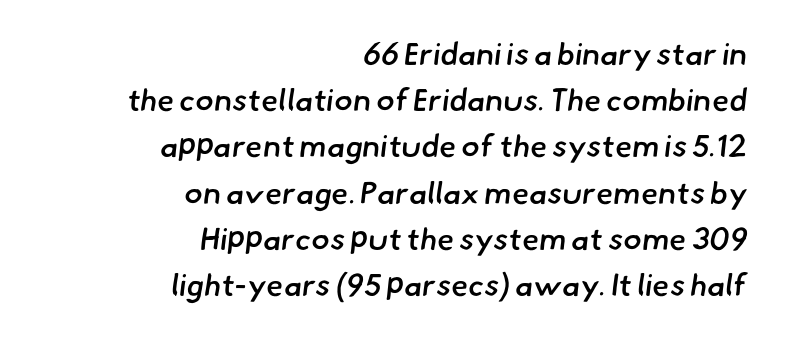
The image shows 31 px semibold sans-serif type; set right-aligned, normal line spacing (1.49x), normal letter spacing, not underlined; low stroke contrast and a small x-height.
